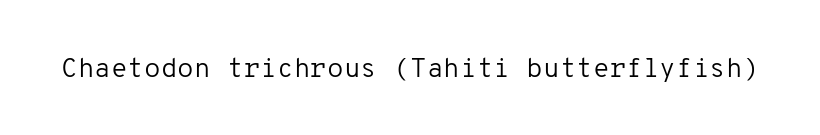
{"italic": "no", "bold": "no", "underline": "no", "letter_spacing": "normal", "letter_spacing_em": 0.0, "glyph_px": 27}
